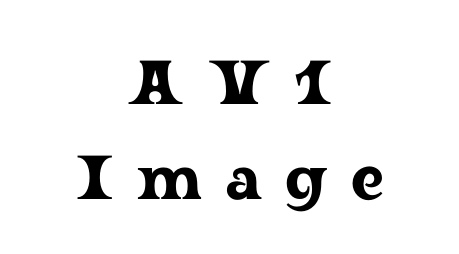
Style check: upright. The zone under the glyphs is completely vacant. Every row of glyphs is offset so its center matches the block's center. Each letter keeps its own natural width here, so spacing adapts to shape. In terms of leading, this rendering sits right in the middle. Is this a sans? No — the strokes have serifs.
